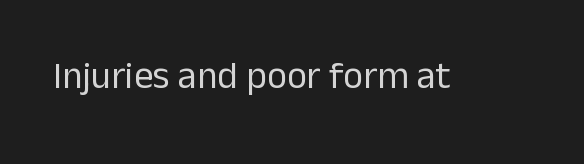
Font category for this specimen: sans-serif. On a weight scale, this lands at 450 or below. The line texture is even and compact thanks to regular tracking. Characters remain perfectly vertical along every line. Unmarked baselines from the first word to the last.
